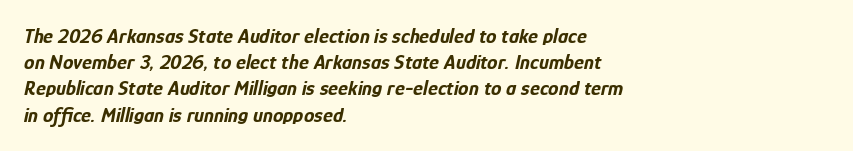
Q: Is the text bold? A: Yes.
Q: Is the text italic (slanted)? A: Yes, it leans right by about 12 degrees.
Q: Is the text underlined? A: No.
Q: How is the paragraph aligned? A: Left-aligned.
Q: Is the spacing between letters normal or unusually wide? A: Normal.
Q: Is the spacing between lines tight, normal or loose? A: Normal.
